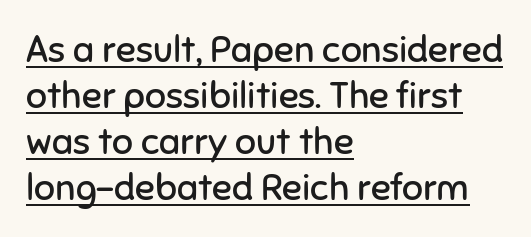
{"serif": "no", "italic": "no", "bold": "no", "weight": "regular", "width": "normal", "stroke_contrast": "low", "x_height": "medium", "monospaced": "no", "underline": "yes", "align": "left", "line_spacing_ratio": 1.24, "letter_spacing": "normal", "letter_spacing_em": 0.0, "glyph_px": 37}
